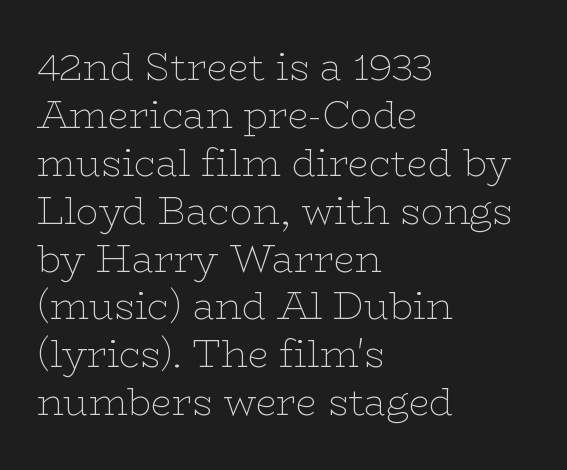
The rendering uses natural spacing where letterforms have individual widths. Look at the tracking — it's just the regular setting, nothing added. Horizontal alignment here is leftward, the default for most running prose. The font is comparable to plain body text, perhaps lighter. This is serif lettering, the kind often seen in printed books. Leading: standard.
